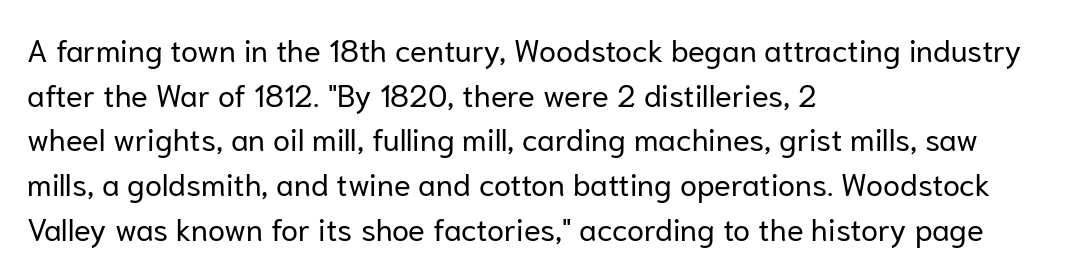
Q: Is the text bold? A: No.
Q: Is the text italic (slanted)? A: No, it is upright.
Q: Is the typeface a serif or a sans-serif typeface? A: Sans-serif.
Q: Is the text underlined? A: No.
Q: How is the paragraph aligned? A: Left-aligned.
Q: Is the spacing between letters normal or unusually wide? A: Normal.
Q: Is the spacing between lines tight, normal or loose? A: Normal.
Q: Width (condensed, normal, or wide)? A: Normal.
Q: Stroke contrast? A: Low.
Q: x-height? A: Medium.
Q: Monospaced? A: No.
